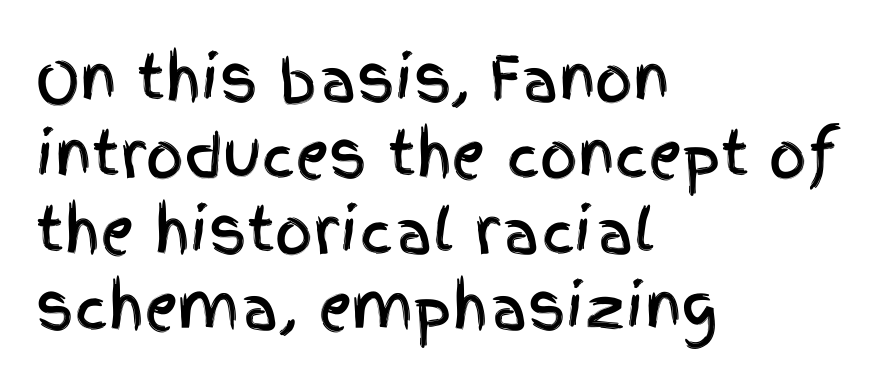
Q: Is the text italic (slanted)? A: No, it is upright.
Q: Is the typeface a serif or a sans-serif typeface? A: Sans-serif.
Q: Is the text underlined? A: No.
Q: How is the paragraph aligned? A: Left-aligned.
Q: Is the spacing between letters normal or unusually wide? A: Normal.
Q: Is the spacing between lines tight, normal or loose? A: Normal.
Q: Width (condensed, normal, or wide)? A: Condensed.
Q: x-height? A: Large.
Q: Monospaced? A: No.
